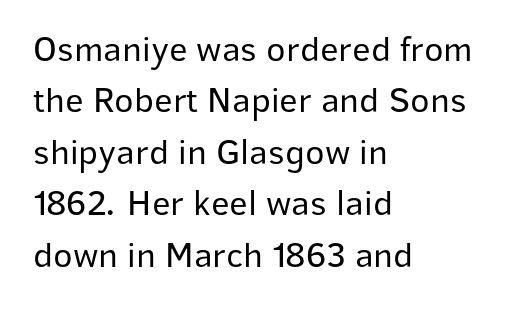
The image shows 36 px regular-weight sans-serif type, upright; set left-aligned, normal line spacing (1.43x), normal letter spacing, not underlined; low stroke contrast and a medium x-height.
